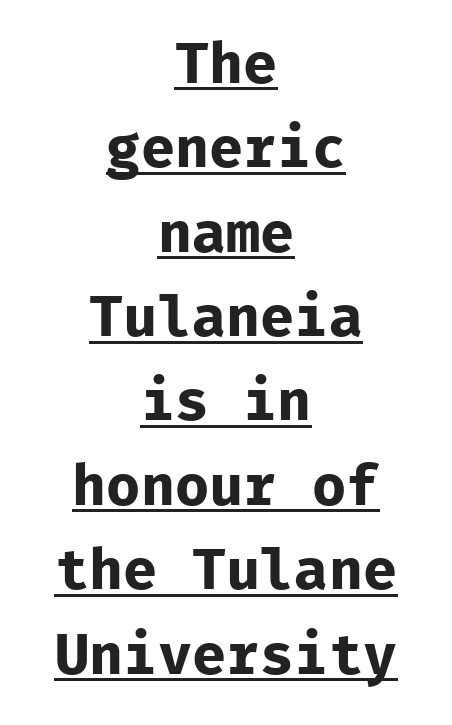
{"serif": "no", "italic": "no", "bold": "yes", "weight": "bold", "width": "normal", "stroke_contrast": "low", "x_height": "medium", "monospaced": "yes", "underline": "yes", "align": "center", "line_spacing": "normal", "line_spacing_ratio": 1.48, "letter_spacing": "normal", "letter_spacing_em": 0.0, "glyph_px": 57}
